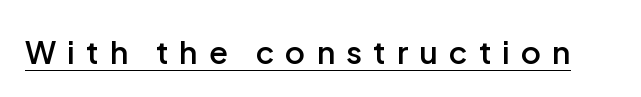
The image shows 31 px semibold sans-serif type, upright; set unusually wide letter spacing (+0.36 em), underlined; low stroke contrast and a medium x-height.
